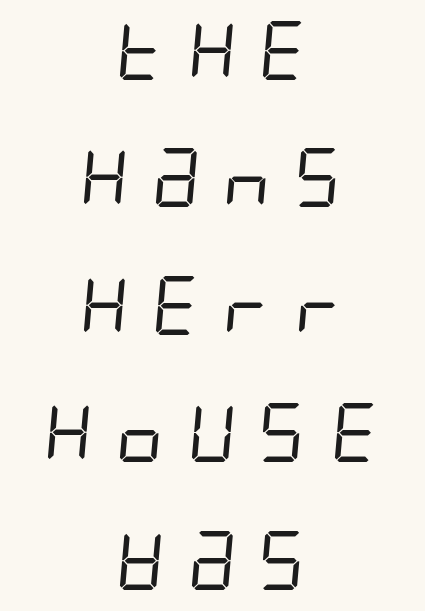
Q: Is the text bold? A: No.
Q: Is the typeface a serif or a sans-serif typeface? A: Sans-serif.
Q: Is the text underlined? A: No.
Q: How is the paragraph aligned? A: Centered.
Q: Is the spacing between letters normal or unusually wide? A: Unusually wide.
Q: Is the spacing between lines tight, normal or loose? A: Loose.
Q: Width (condensed, normal, or wide)? A: Condensed.
Q: Stroke contrast? A: Low.
Q: x-height? A: Large.
